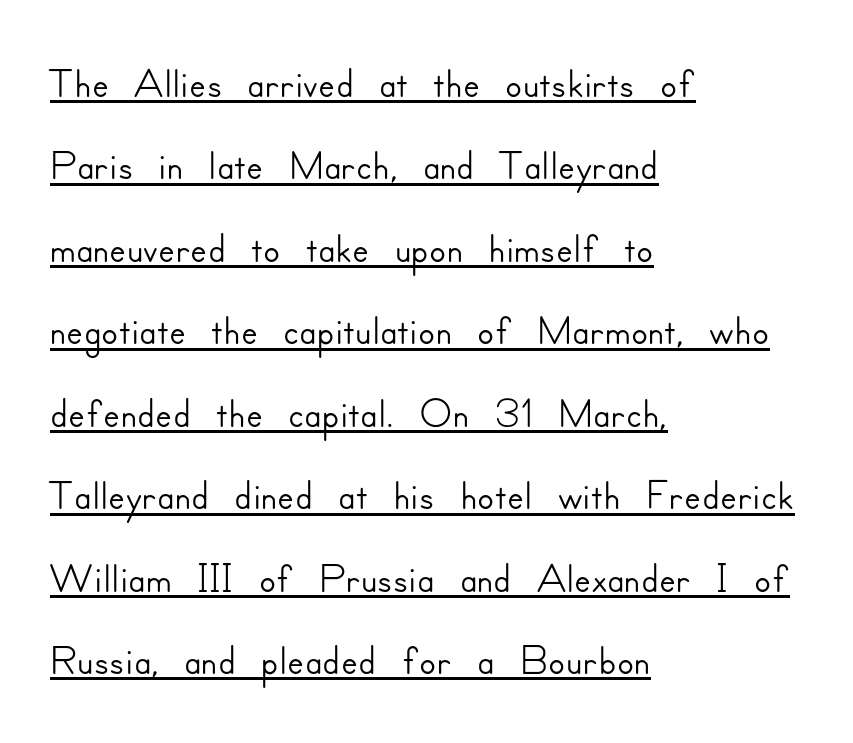
This sample uses an upright cut, with every glyph sitting square on the baseline. These lines keep a tight, regular rhythm from letter to letter. You can see a thin bar hugging the bottom of the glyphs. The font family rendered here belongs to the sans-serif group.
